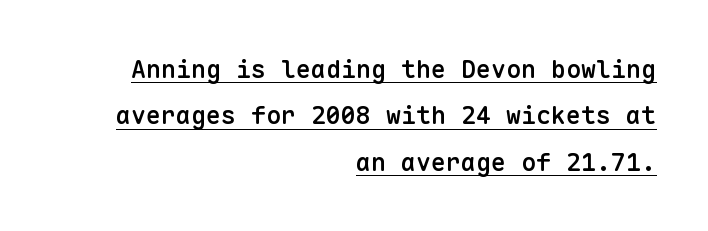
{"italic": "no", "bold": "semi", "underline": "yes", "align": "right", "line_spacing_ratio": 1.86, "letter_spacing": "normal", "letter_spacing_em": 0.0, "glyph_px": 25}
